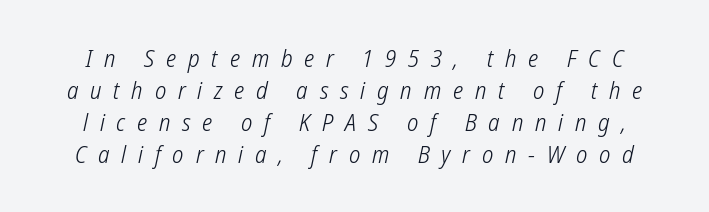
The foot of each line stays bare and open. A typesetter would call this heavily tracked-out type. Weight: in the light-to-regular range. The rendering uses a moderate line-height, typical for paragraphs.
